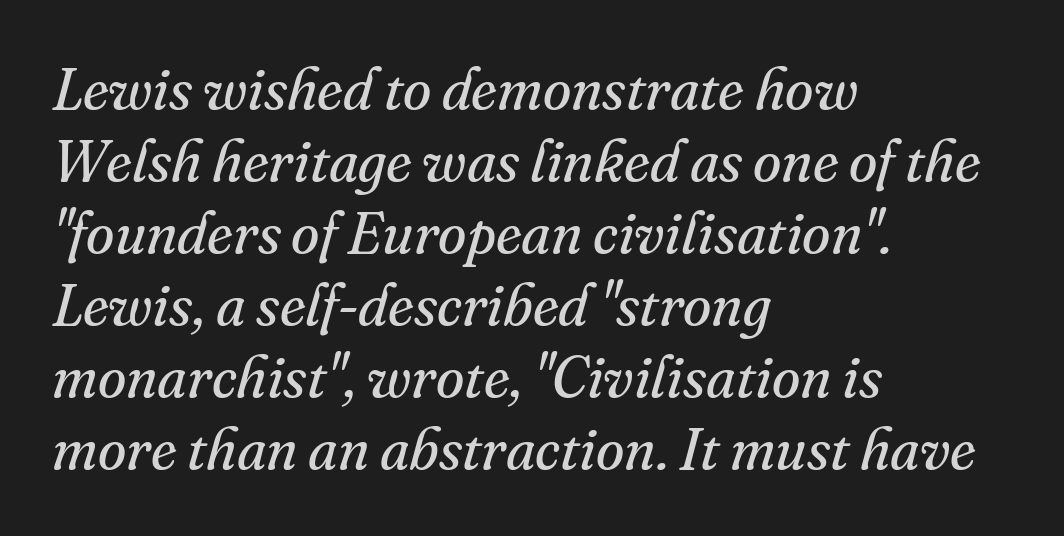
{"serif": "yes", "italic": "yes", "lean": "right", "slant_degrees": 16, "bold": "no", "weight": "regular", "width": "normal", "stroke_contrast": "medium", "x_height": "small", "monospaced": "no", "underline": "no", "align": "left", "line_spacing_ratio": 1.24, "letter_spacing": "normal", "letter_spacing_em": 0.0, "glyph_px": 58}
